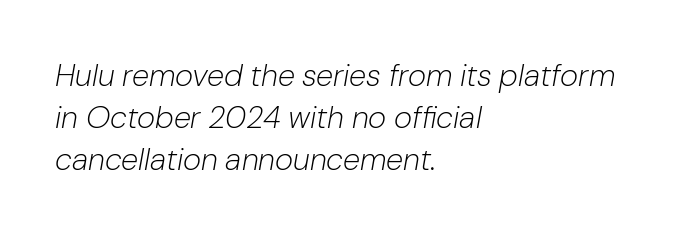
{"italic": "yes", "lean": "right", "slant_degrees": 10, "bold": "no", "weight": "light", "width": "normal", "stroke_contrast": "low", "x_height": "medium", "monospaced": "no", "underline": "no", "align": "left", "line_spacing": "normal", "line_spacing_ratio": 1.35, "letter_spacing": "normal", "letter_spacing_em": 0.0, "glyph_px": 31}
